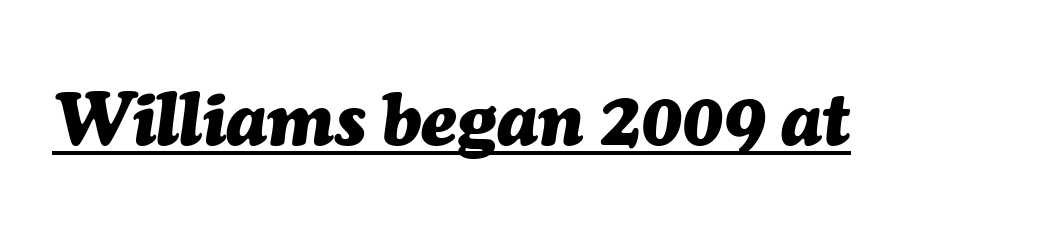
Q: Is the text bold? A: Yes.
Q: Is the text italic (slanted)? A: Yes, it leans right by about 7 degrees.
Q: Is the text underlined? A: Yes.
Q: Is the spacing between letters normal or unusually wide? A: Normal.
Q: Width (condensed, normal, or wide)? A: Normal.
Q: Stroke contrast? A: Medium.
Q: x-height? A: Medium.
Q: Monospaced? A: No.
